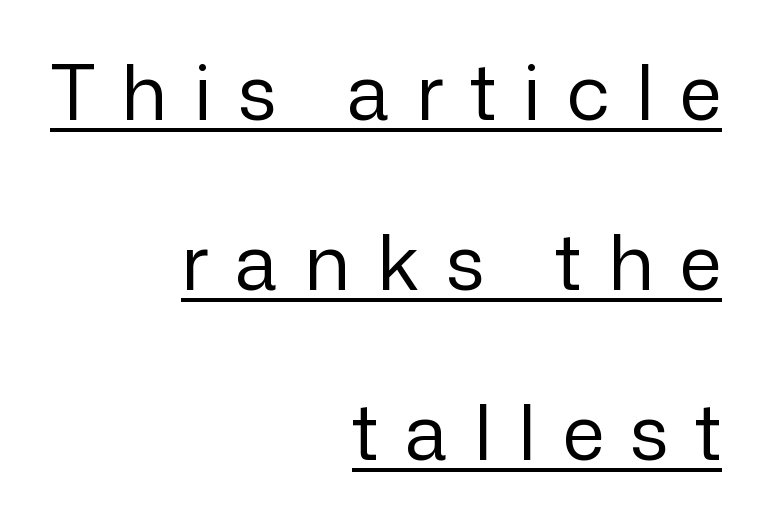
The image shows 76 px regular-weight sans-serif type, upright; set right-aligned, loose line spacing (2.24x), unusually wide letter spacing (+0.35 em), underlined; low stroke contrast and a medium x-height.
